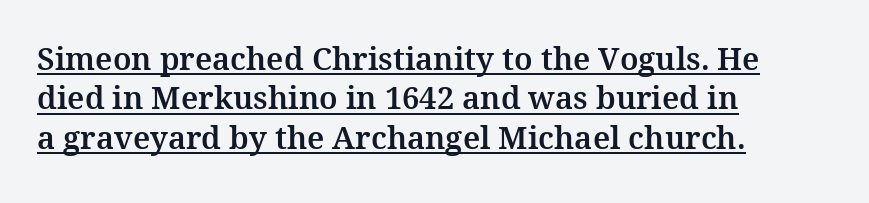
Q: Is the text italic (slanted)? A: No, it is upright.
Q: Is the typeface a serif or a sans-serif typeface? A: Serif.
Q: Is the text underlined? A: Yes.
Q: How is the paragraph aligned? A: Left-aligned.
Q: Is the spacing between letters normal or unusually wide? A: Normal.
Q: Is the spacing between lines tight, normal or loose? A: Normal.
Q: Width (condensed, normal, or wide)? A: Normal.
Q: Stroke contrast? A: Medium.
Q: x-height? A: Medium.
Q: Monospaced? A: No.
